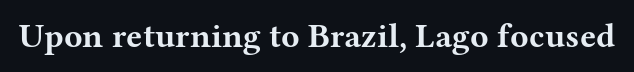
Q: Is the text bold? A: Yes.
Q: Is the text italic (slanted)? A: No, it is upright.
Q: Is the typeface a serif or a sans-serif typeface? A: Serif.
Q: Is the text underlined? A: No.
Q: Is the spacing between letters normal or unusually wide? A: Normal.
Q: Width (condensed, normal, or wide)? A: Wide.
Q: Stroke contrast? A: Medium.
Q: x-height? A: Medium.
Q: Monospaced? A: No.
